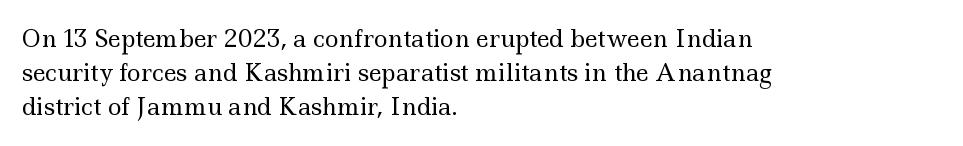
The image shows 23 px text type, upright; set left-aligned, normal line spacing (1.48x), normal letter spacing, not underlined.
